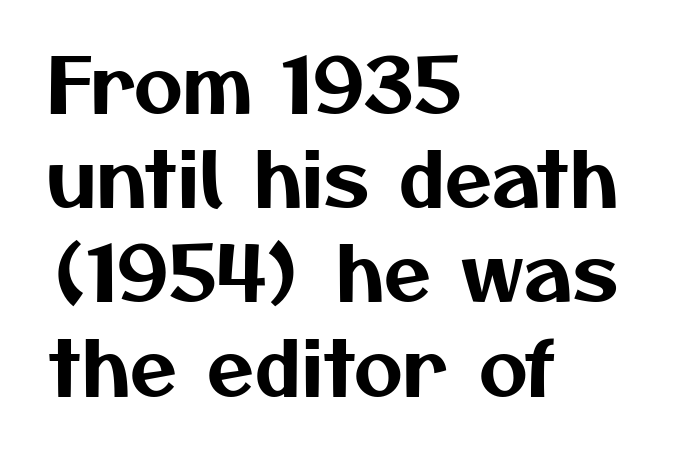
Q: Is the typeface a serif or a sans-serif typeface? A: Sans-serif.
Q: Is the text underlined? A: No.
Q: How is the paragraph aligned? A: Left-aligned.
Q: Is the spacing between letters normal or unusually wide? A: Normal.
Q: Width (condensed, normal, or wide)? A: Normal.
Q: Stroke contrast? A: Medium.
Q: x-height? A: Medium.
Q: Monospaced? A: No.
